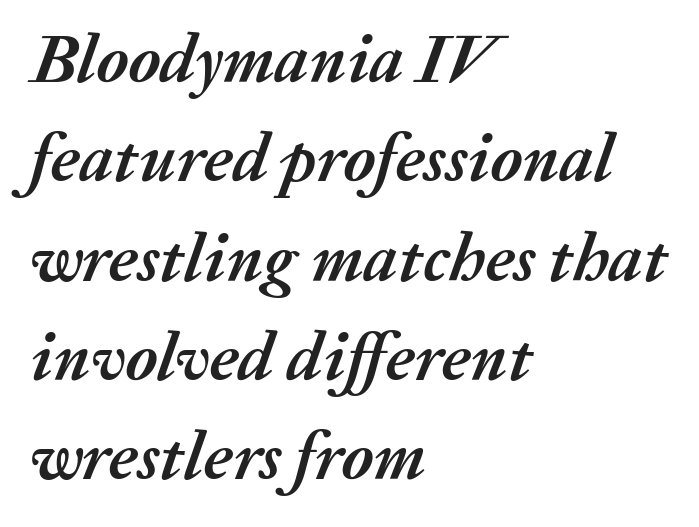
{"italic": "yes", "lean": "right", "slant_degrees": 20, "bold": "yes", "weight": "semibold", "width": "normal", "stroke_contrast": "medium", "x_height": "medium", "monospaced": "no", "underline": "no", "align": "left", "line_spacing": "normal", "line_spacing_ratio": 1.46, "letter_spacing": "normal", "letter_spacing_em": 0.0, "glyph_px": 68}
